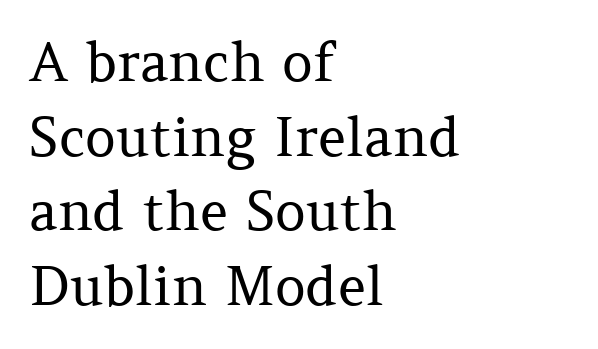
{"serif": "yes", "italic": "no", "bold": "no", "weight": "regular", "width": "normal", "stroke_contrast": "medium", "x_height": "medium", "monospaced": "no", "underline": "no", "align": "left", "line_spacing": "normal", "line_spacing_ratio": 1.38, "letter_spacing": "normal", "letter_spacing_em": 0.0, "glyph_px": 54}
